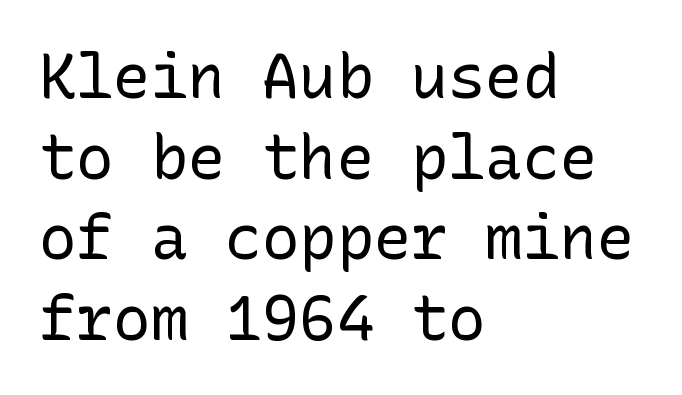
{"serif": "no", "italic": "no", "bold": "no", "weight": "regular", "width": "normal", "stroke_contrast": "low", "x_height": "medium", "underline": "no", "align": "left", "line_spacing": "normal", "line_spacing_ratio": 1.3, "letter_spacing": "normal", "letter_spacing_em": 0.0, "glyph_px": 62}
